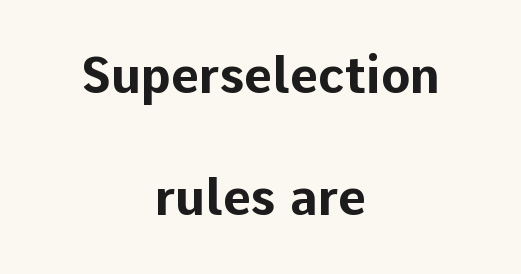
Q: Is the text bold? A: Yes.
Q: Is the text italic (slanted)? A: No, it is upright.
Q: Is the typeface a serif or a sans-serif typeface? A: Sans-serif.
Q: Is the text underlined? A: No.
Q: How is the paragraph aligned? A: Centered.
Q: Is the spacing between letters normal or unusually wide? A: Normal.
Q: Is the spacing between lines tight, normal or loose? A: Loose.
Q: Width (condensed, normal, or wide)? A: Normal.
Q: Stroke contrast? A: Low.
Q: x-height? A: Medium.
Q: Monospaced? A: No.
